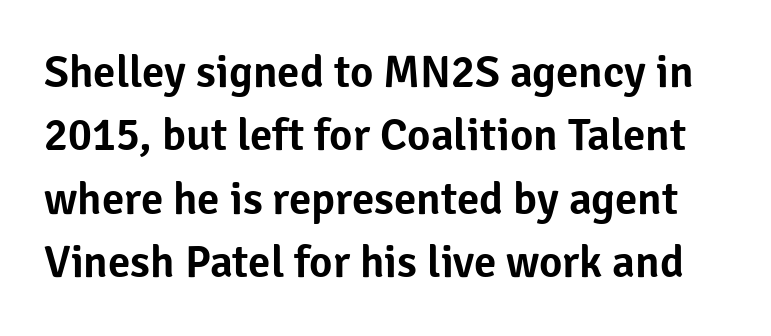
Q: Is the text italic (slanted)? A: No, it is upright.
Q: Is the typeface a serif or a sans-serif typeface? A: Sans-serif.
Q: Is the text underlined? A: No.
Q: Is the spacing between letters normal or unusually wide? A: Normal.
Q: Is the spacing between lines tight, normal or loose? A: Normal.
Q: Width (condensed, normal, or wide)? A: Normal.
Q: Stroke contrast? A: Low.
Q: x-height? A: Medium.
Q: Monospaced? A: No.
